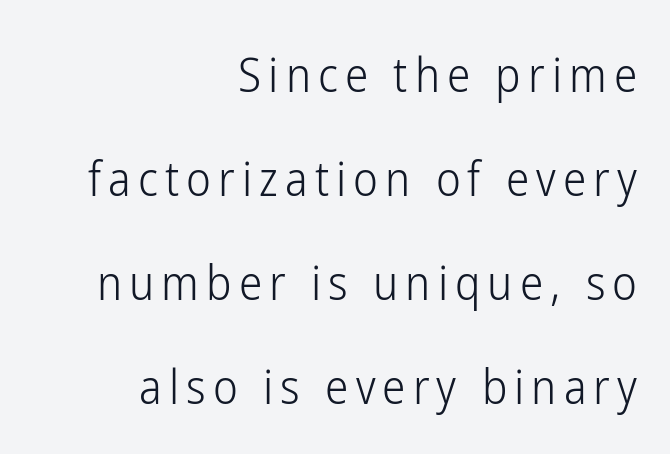
Q: Is the text bold? A: No.
Q: Is the text italic (slanted)? A: No, it is upright.
Q: Is the typeface a serif or a sans-serif typeface? A: Sans-serif.
Q: Is the text underlined? A: No.
Q: How is the paragraph aligned? A: Right-aligned.
Q: Is the spacing between lines tight, normal or loose? A: Loose.
Q: Width (condensed, normal, or wide)? A: Condensed.
Q: Stroke contrast? A: Low.
Q: x-height? A: Medium.
Q: Monospaced? A: No.
